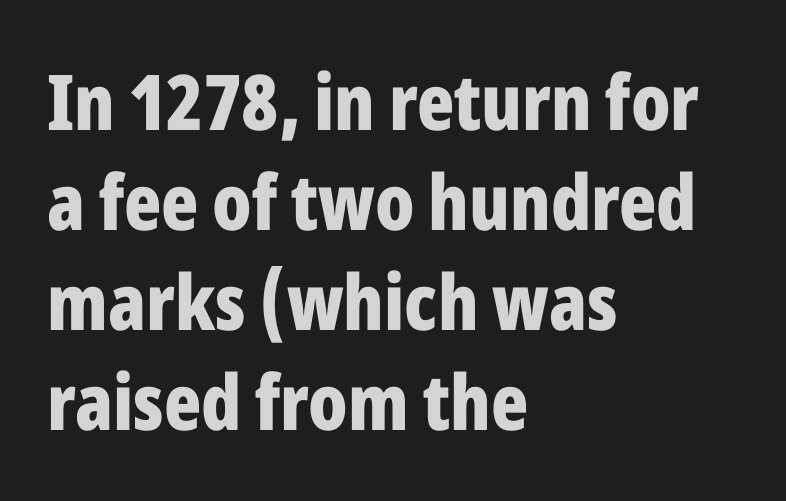
Q: Is the text bold? A: Yes.
Q: Is the text italic (slanted)? A: No, it is upright.
Q: Is the typeface a serif or a sans-serif typeface? A: Sans-serif.
Q: Is the text underlined? A: No.
Q: How is the paragraph aligned? A: Left-aligned.
Q: Is the spacing between letters normal or unusually wide? A: Normal.
Q: Is the spacing between lines tight, normal or loose? A: Normal.
Q: Width (condensed, normal, or wide)? A: Condensed.
Q: Stroke contrast? A: Low.
Q: x-height? A: Medium.
Q: Monospaced? A: No.
